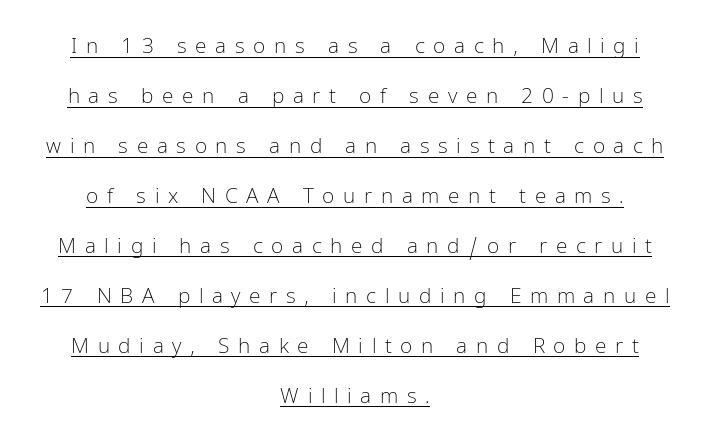
The image shows 21 px text type, upright; set centered, loose line spacing (2.38x), unusually wide letter spacing (+0.41 em), underlined.
